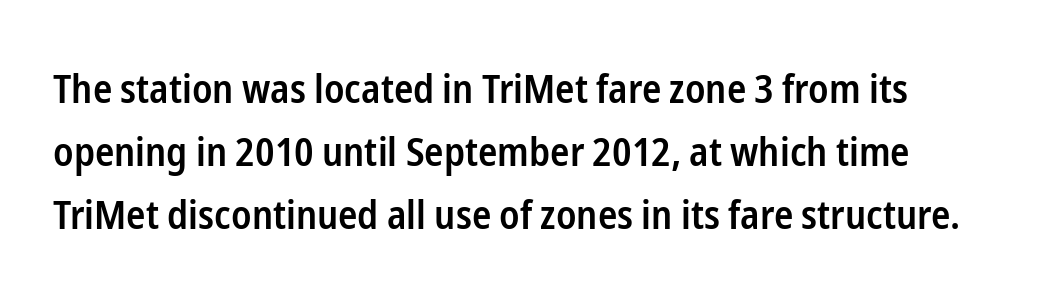
{"serif": "no", "italic": "no", "bold": "semi", "weight": "semibold", "width": "condensed", "stroke_contrast": "low", "x_height": "medium", "monospaced": "no", "underline": "no", "align": "left", "line_spacing": "normal", "line_spacing_ratio": 1.58, "letter_spacing": "normal", "letter_spacing_em": 0.0, "glyph_px": 40}
